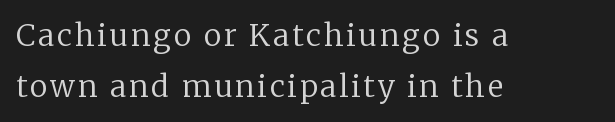
Q: Is the text bold? A: No.
Q: Is the text italic (slanted)? A: No, it is upright.
Q: Is the typeface a serif or a sans-serif typeface? A: Serif.
Q: Is the text underlined? A: No.
Q: How is the paragraph aligned? A: Left-aligned.
Q: Is the spacing between lines tight, normal or loose? A: Normal.
Q: Width (condensed, normal, or wide)? A: Normal.
Q: Stroke contrast? A: Low.
Q: x-height? A: Medium.
Q: Monospaced? A: No.
